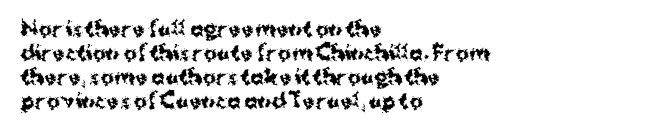
Posture: upright roman. Between one letter and the next there's only the usual sliver of space. Layout note: lines flush left. Clear beneath every line of the passage. The characters look thick and weighty, a clear bold.
